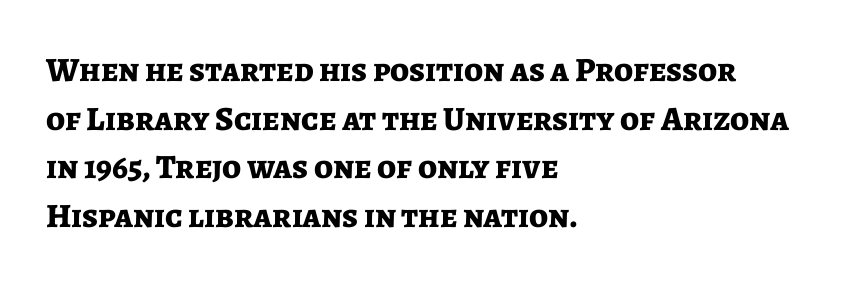
The image shows 34 px bold sans-serif type, upright; set left-aligned, normal line spacing (1.43x), normal letter spacing, not underlined; low stroke contrast and a medium x-height.
